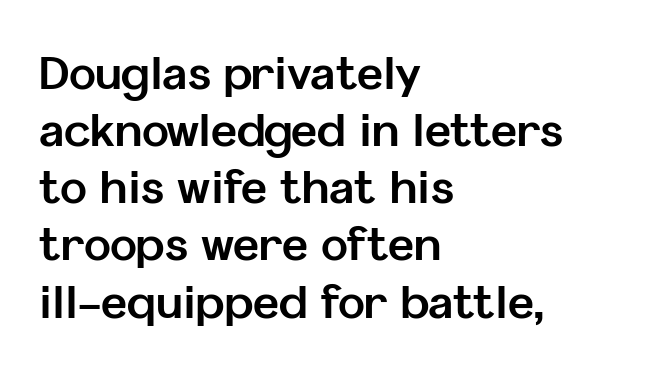
The image shows 45 px bold sans-serif type, upright; set left-aligned, normal line spacing (1.27x), normal letter spacing, not underlined; low stroke contrast and a medium x-height.
